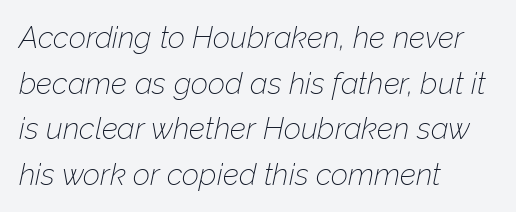
Q: Is the text bold? A: No.
Q: Is the text italic (slanted)? A: Yes, it leans right by about 12 degrees.
Q: Is the text underlined? A: No.
Q: How is the paragraph aligned? A: Left-aligned.
Q: Is the spacing between letters normal or unusually wide? A: Normal.
Q: Is the spacing between lines tight, normal or loose? A: Normal.
Q: Width (condensed, normal, or wide)? A: Normal.
Q: Stroke contrast? A: Low.
Q: x-height? A: Medium.
Q: Monospaced? A: No.
